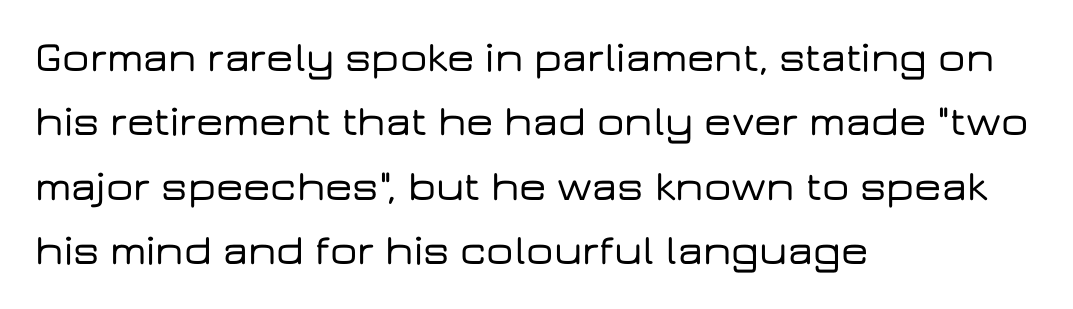
The image shows 43 px wide sans-serif type, upright; set left-aligned, normal line spacing (1.5x), normal letter spacing, not underlined; low stroke contrast and a medium x-height.
